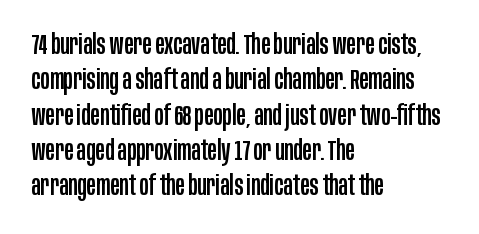
The image shows 28 px condensed sans-serif type, upright; set left-aligned, normal line spacing (1.26x), normal letter spacing, not underlined; low stroke contrast and a large x-height.
